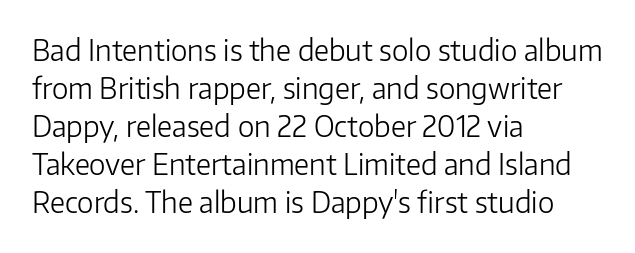
The type family on display is of the sans-serif kind. Stems here are at most as thick as an everyday book face. Which margin do the lines hug? The left one — the right edge is uneven. Looks like regular typesetting: each glyph gets only the width it needs. Reading down the column, the eye jumps a familiar distance to each next line. Observe the ordinary spacing: letters are neighbours, not strangers.
